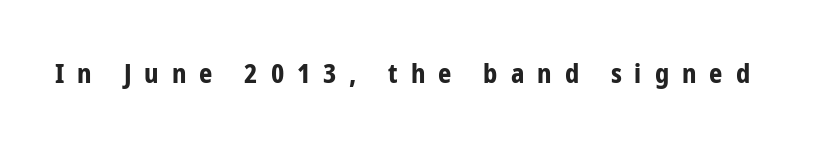
Underlining? Definitely not there. Inter-character spacing is expanded well beyond the font's built-in metrics. Italic: no, the glyphs are upright roman. Compared with an ordinary text face, these strokes are far heavier — a full bold.
